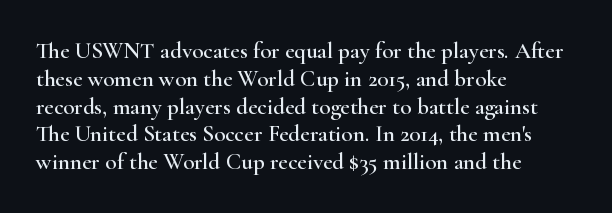
The image shows 23 px text type, upright; set left-aligned, line spacing 1.21x, normal letter spacing, not underlined.
